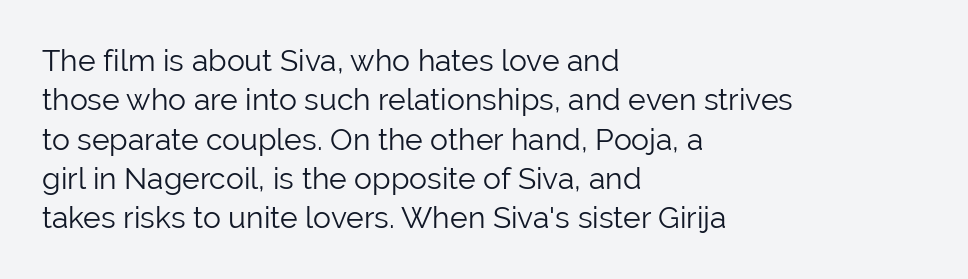
Anything drawn beneath the words? Only blank space. The rendering shows plain stroke endings on the letterforms — a sans-serif design. This rendering uses left alignment, leaving the right contour irregular. These lines were composed using upright roman letters. The letters advance in unequal steps, a hallmark of proportional type.
